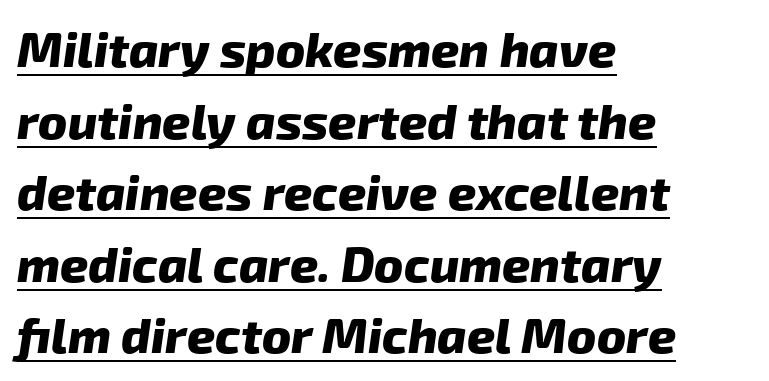
{"serif": "no", "bold": "yes", "weight": "heavy", "width": "normal", "stroke_contrast": "low", "x_height": "medium", "monospaced": "no", "underline": "yes", "align": "left", "line_spacing": "normal", "line_spacing_ratio": 1.46, "letter_spacing": "normal", "letter_spacing_em": 0.0, "glyph_px": 49}
